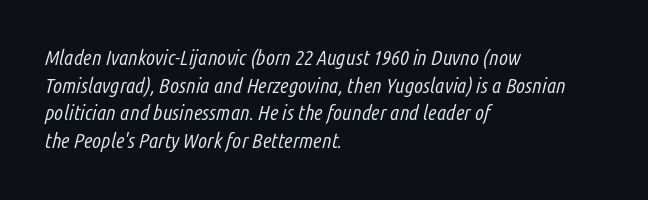
The face used here is rendered with its standard letterfit. The passage shown is not underscored anywhere. This sample keeps an unexceptional amount of space between lines. The weight tops out at a normal text grade.
